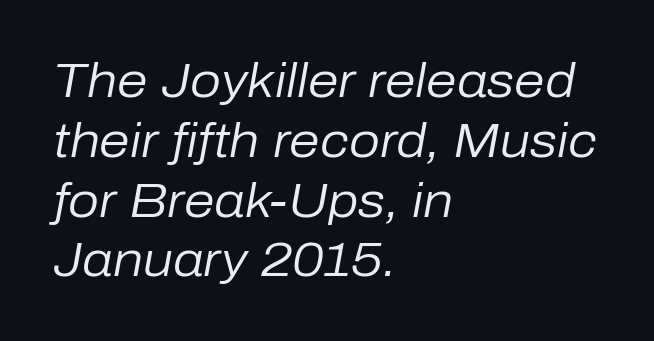
The image shows 49 px regular-weight type, italic (leaning right); set left-aligned, line spacing 1.22x, normal letter spacing, not underlined; low stroke contrast and a medium x-height.
